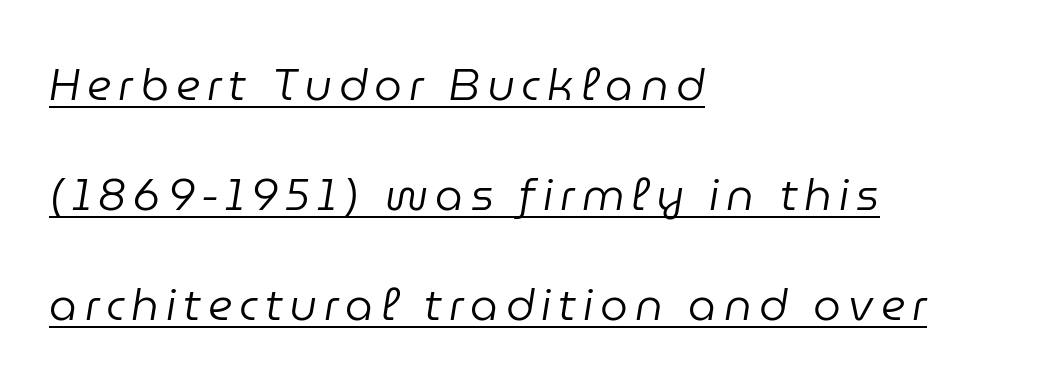
The image shows 44 px regular-weight type, italic (leaning right); set left-aligned, loose line spacing (2.5x), underlined; low stroke contrast and a medium x-height.
